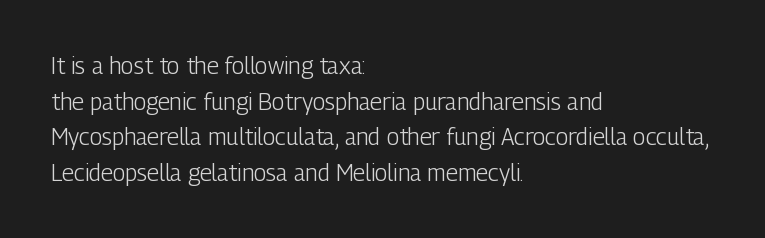
{"italic": "no", "bold": "no", "underline": "no", "align": "left", "line_spacing": "normal", "line_spacing_ratio": 1.55, "letter_spacing": "normal", "letter_spacing_em": 0.0, "glyph_px": 23}
